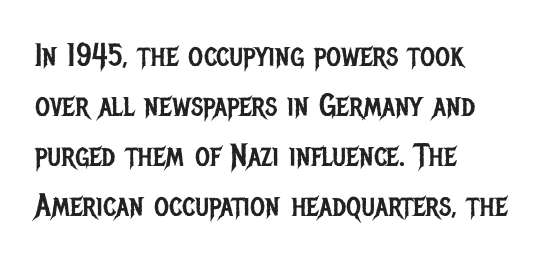
The image shows 32 px regular-weight, condensed sans-serif type, upright; set left-aligned, normal line spacing (1.56x), normal letter spacing, not underlined; low stroke contrast and a large x-height.
